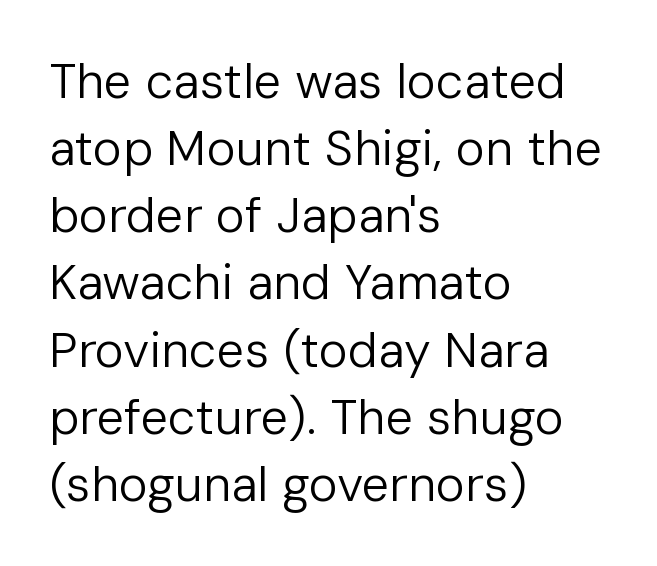
These lines are rendered in a variable-pitch font. The rows are spaced the way most documents space them. Is the letter spacing exaggerated? No — it looks like the ordinary default. The font is comparable to plain body text, perhaps lighter.
